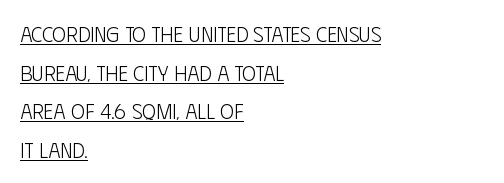
Q: Is the text bold? A: No.
Q: Is the text italic (slanted)? A: No, it is upright.
Q: Is the text underlined? A: Yes.
Q: How is the paragraph aligned? A: Left-aligned.
Q: Is the spacing between letters normal or unusually wide? A: Normal.
